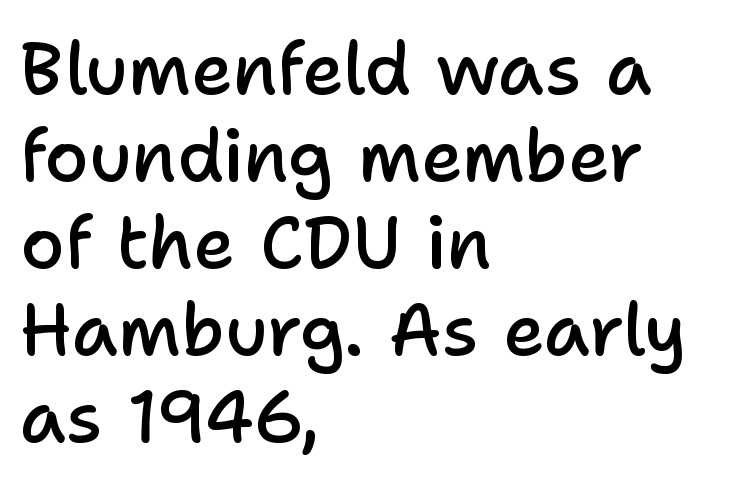
Regarding serifs, this sample does without them. Each row of text sits above clean, open space. Note the varied advance widths — an 'i' is clearly narrower than an 'm'. This rendering leaves character spacing at its baseline value.
